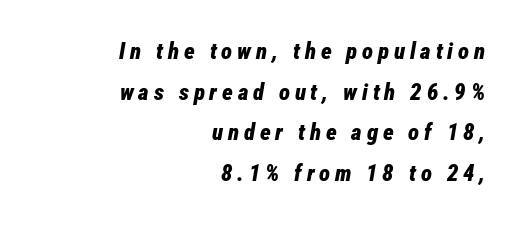
Q: Is the text bold? A: Yes.
Q: Is the text italic (slanted)? A: Yes, it leans right by about 12 degrees.
Q: Is the text underlined? A: No.
Q: How is the paragraph aligned? A: Right-aligned.
Q: Is the spacing between letters normal or unusually wide? A: Unusually wide.
